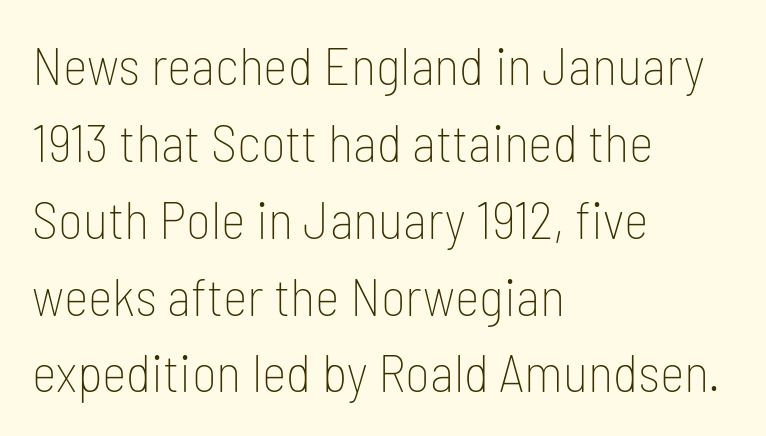
The image shows 53 px thin, condensed sans-serif type, upright; set left-aligned, normal line spacing (1.45x), normal letter spacing, not underlined; low stroke contrast and a medium x-height.
